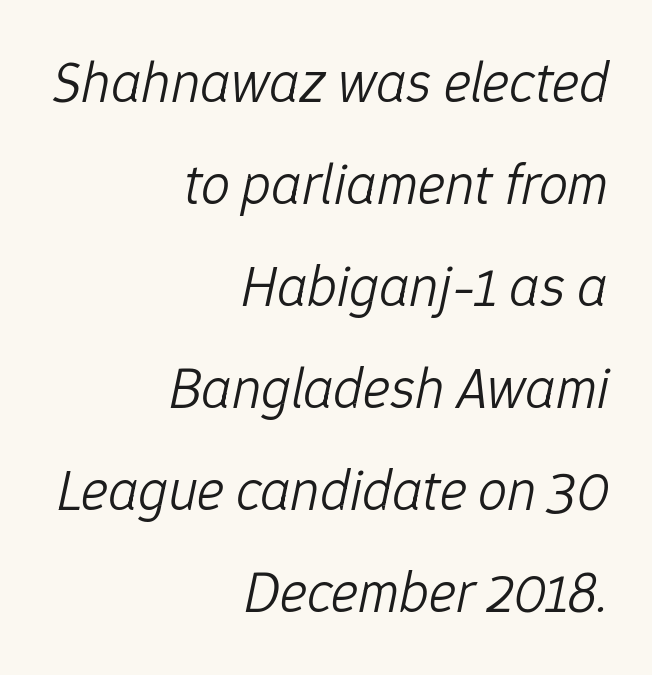
Q: Is the text bold? A: No.
Q: Is the text italic (slanted)? A: Yes, it leans right by about 12 degrees.
Q: Is the text underlined? A: No.
Q: How is the paragraph aligned? A: Right-aligned.
Q: Is the spacing between letters normal or unusually wide? A: Normal.
Q: Width (condensed, normal, or wide)? A: Normal.
Q: Stroke contrast? A: Low.
Q: x-height? A: Medium.
Q: Monospaced? A: No.
